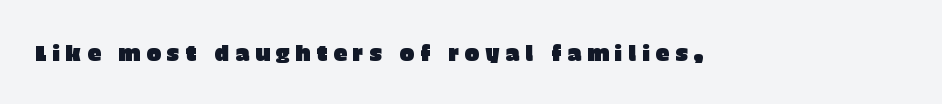
{"italic": "no", "underline": "no", "letter_spacing": "wide", "letter_spacing_em": 0.26, "glyph_px": 22}
